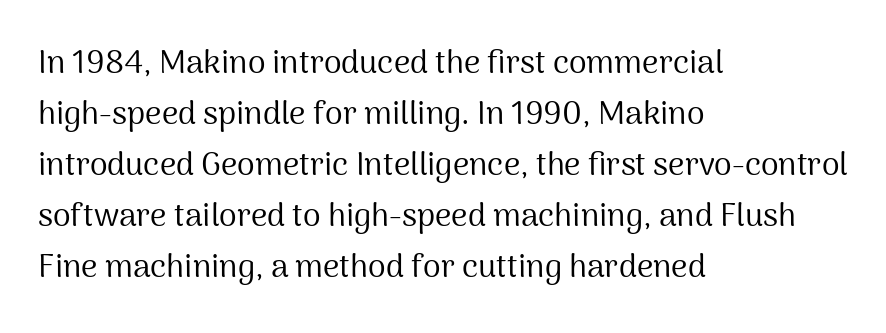
Italic? Not at all — the glyphs are vertical. Bare-footed words on every line. The tracking reads as untouched default to a designer's eye. The letters look calm and open, with moderate or lighter stems.
